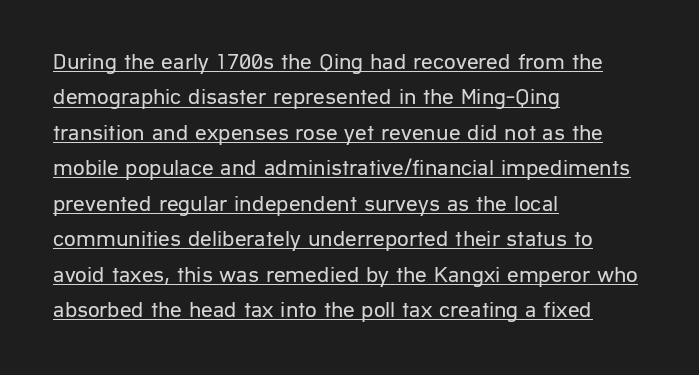
Line beginnings align vertically; line endings do not. What's the leading like? Ordinary, nothing unusual. No letter is thick-stroked: the sample isn't bold. Quick note: not italic, upright. You can see a thin bar hugging the bottom of the glyphs. Compared with typical body copy, the letter spacing here is the same.
